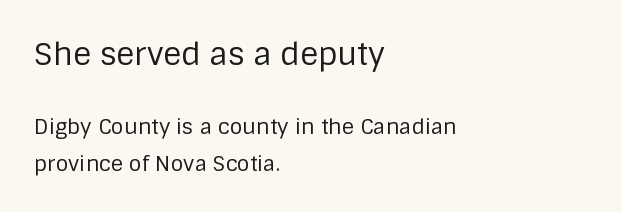
The image shows 31 px regular-weight sans-serif type, upright; set left-aligned, line spacing 1.75x, normal letter spacing, not underlined; the first (top) block is 1.48x larger; low stroke contrast and a large x-height.
